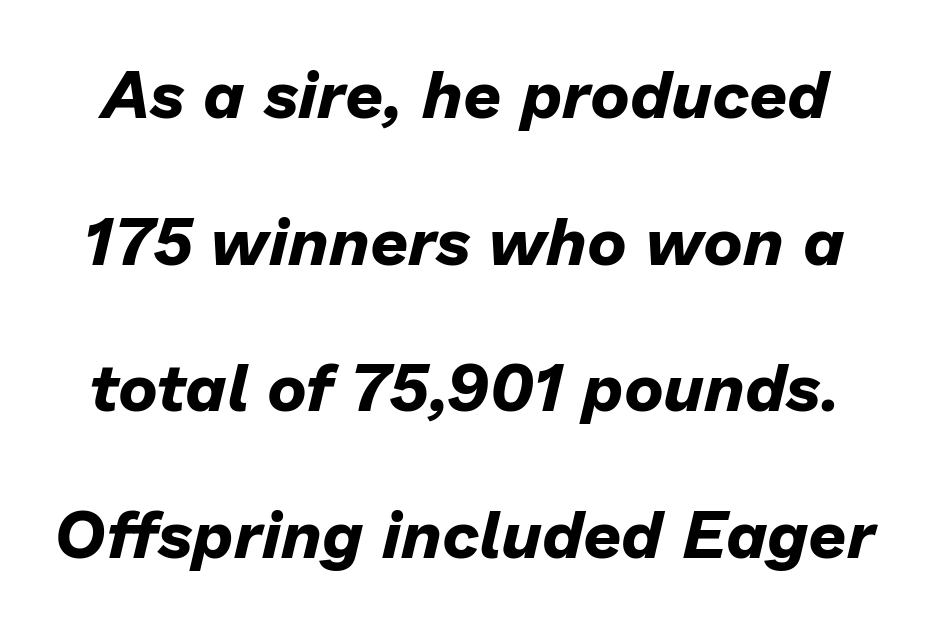
{"italic": "yes", "lean": "right", "slant_degrees": 13, "bold": "yes", "weight": "bold", "width": "normal", "stroke_contrast": "low", "x_height": "medium", "monospaced": "no", "underline": "no", "line_spacing": "loose", "line_spacing_ratio": 2.19, "letter_spacing": "normal", "letter_spacing_em": 0.0, "glyph_px": 67}
